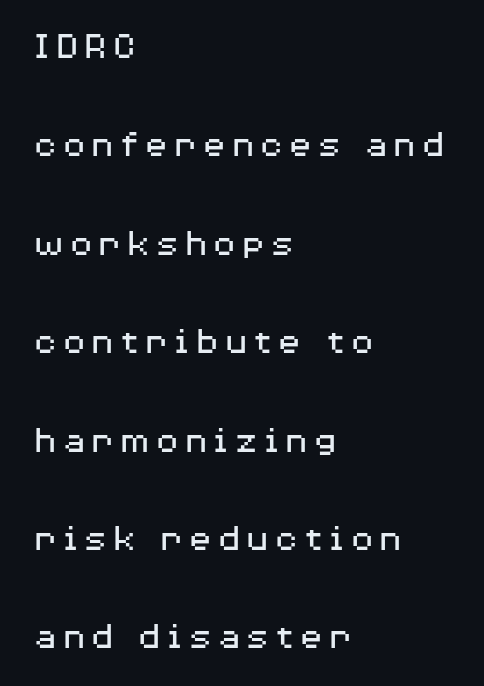
{"serif": "no", "italic": "no", "bold": "no", "weight": "regular", "width": "wide", "stroke_contrast": "medium", "x_height": "medium", "monospaced": "no", "underline": "no", "align": "left", "line_spacing": "loose", "line_spacing_ratio": 2.46, "glyph_px": 40}
